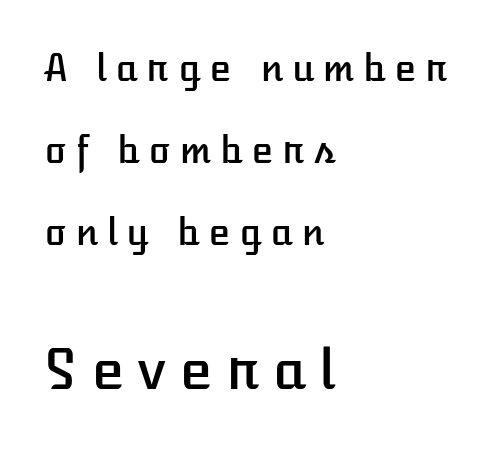
{"italic": "no", "width": "normal", "stroke_contrast": "low", "x_height": "medium", "monospaced": "no", "underline": "no", "align": "left", "line_spacing": "loose", "line_spacing_ratio": 2.28, "letter_spacing": "wide", "letter_spacing_em": 0.24, "larger_block": "second", "size_ratio": 1.5, "glyph_px": 54}
